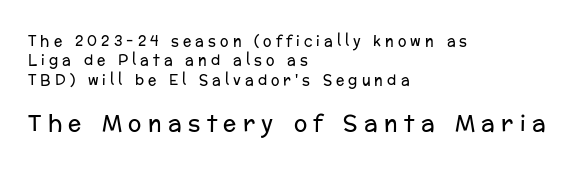
Q: Is the text bold? A: No.
Q: Is the text italic (slanted)? A: No, it is upright.
Q: Is the text underlined? A: No.
Q: How is the paragraph aligned? A: Left-aligned.
Q: Is the spacing between letters normal or unusually wide? A: Unusually wide.
Q: Is the spacing between lines tight, normal or loose? A: Normal.
Q: Which block of text is set in a larger size, the first (top) or the second (bottom)? A: The second (bottom) one.
